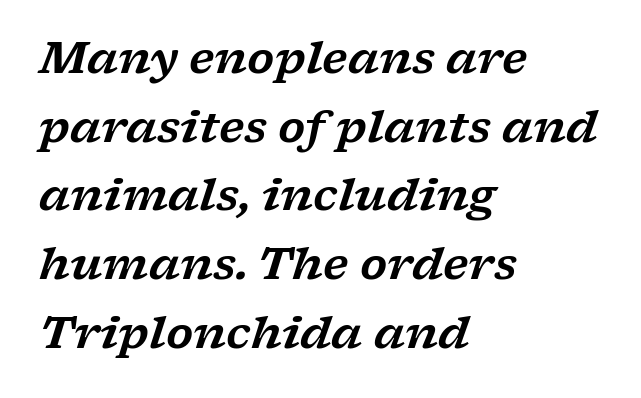
{"serif": "yes", "italic": "yes", "lean": "right", "slant_degrees": 17, "width": "wide", "stroke_contrast": "low", "x_height": "medium", "monospaced": "no", "underline": "no", "align": "left", "line_spacing": "normal", "line_spacing_ratio": 1.56, "letter_spacing": "normal", "letter_spacing_em": 0.0, "glyph_px": 44}
